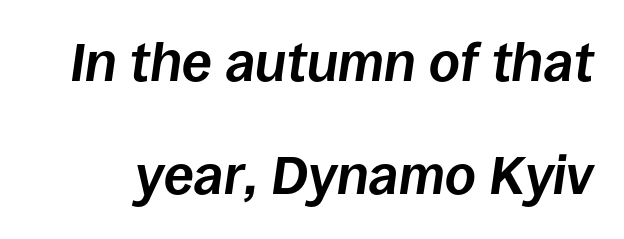
Q: Is the text bold? A: Yes.
Q: Is the text italic (slanted)? A: Yes, it leans right by about 8 degrees.
Q: Is the text underlined? A: No.
Q: Is the spacing between letters normal or unusually wide? A: Normal.
Q: Is the spacing between lines tight, normal or loose? A: Loose.
Q: Width (condensed, normal, or wide)? A: Normal.
Q: Stroke contrast? A: Low.
Q: x-height? A: Large.
Q: Monospaced? A: No.
